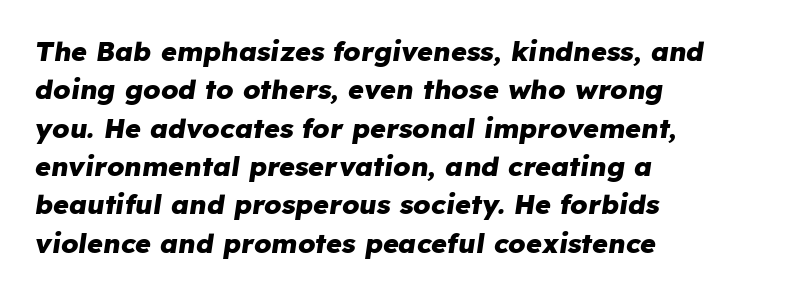
Q: Is the text bold? A: Yes.
Q: Is the text italic (slanted)? A: Yes, it leans right by about 8 degrees.
Q: Is the text underlined? A: No.
Q: How is the paragraph aligned? A: Left-aligned.
Q: Is the spacing between letters normal or unusually wide? A: Normal.
Q: Is the spacing between lines tight, normal or loose? A: Normal.
